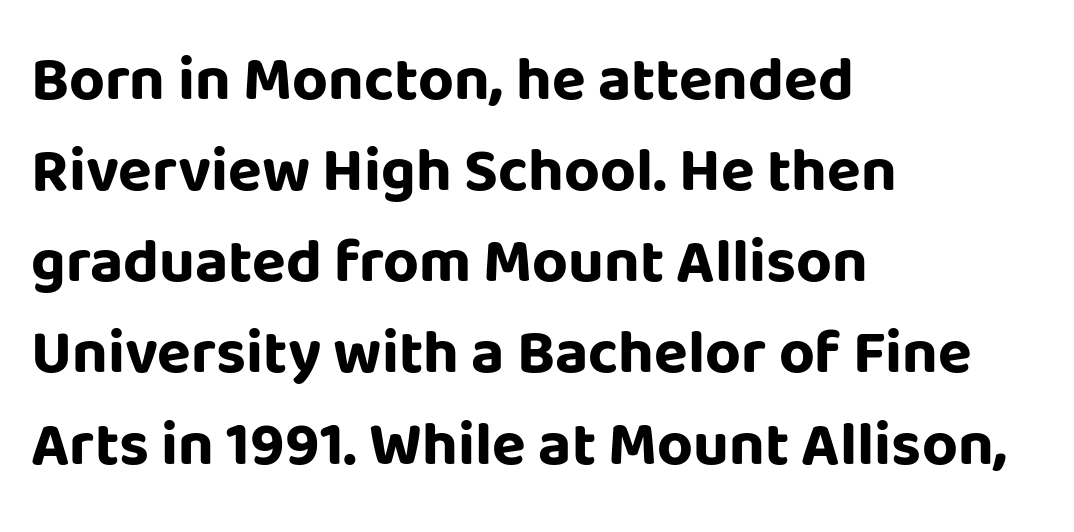
The image shows 62 px bold sans-serif type, upright; set left-aligned, normal line spacing (1.47x), normal letter spacing, not underlined; low stroke contrast and a large x-height.
